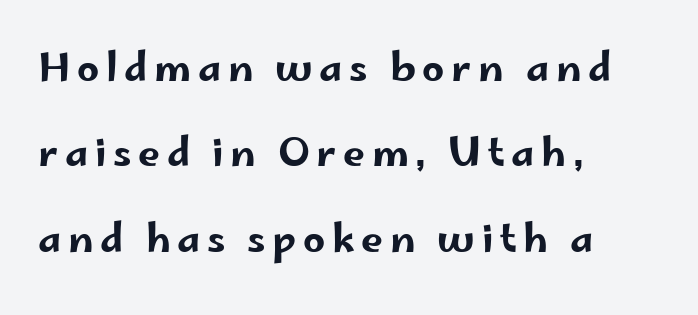
Q: Is the text italic (slanted)? A: No, it is upright.
Q: Is the typeface a serif or a sans-serif typeface? A: Sans-serif.
Q: Is the text underlined? A: No.
Q: How is the paragraph aligned? A: Left-aligned.
Q: Is the spacing between lines tight, normal or loose? A: Loose.
Q: Width (condensed, normal, or wide)? A: Wide.
Q: Stroke contrast? A: Low.
Q: x-height? A: Small.
Q: Monospaced? A: No.
